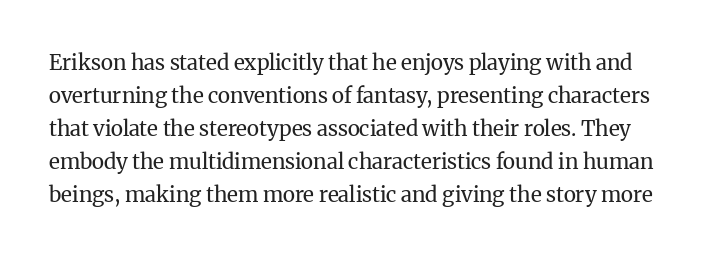
Nobody touched the tracking dial on this one. The rows are spaced the way most documents space them. This is the regular roman posture of the typeface. A clean baseline with only descenders dipping below it. The font sits on the lighter half of the weight spectrum, regular included.
